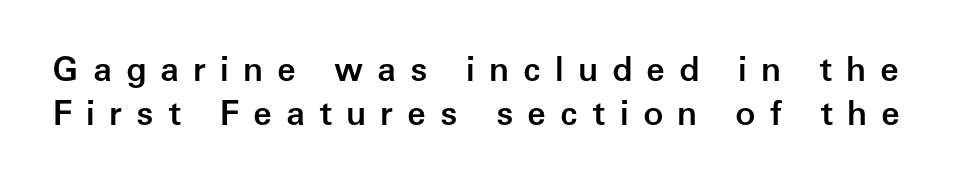
{"serif": "no", "italic": "no", "bold": "semi", "weight": "semibold", "width": "normal", "stroke_contrast": "low", "x_height": "medium", "monospaced": "no", "underline": "no", "line_spacing": "normal", "line_spacing_ratio": 1.29, "letter_spacing": "wide", "letter_spacing_em": 0.41, "glyph_px": 34}
